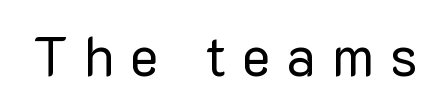
This sample has the flowing, uneven cadence of proportional lettering. Lines of text with bare space underneath. The weight would be labelled regular, book, light, or lighter still. Do the letters lean? They stand straight.
